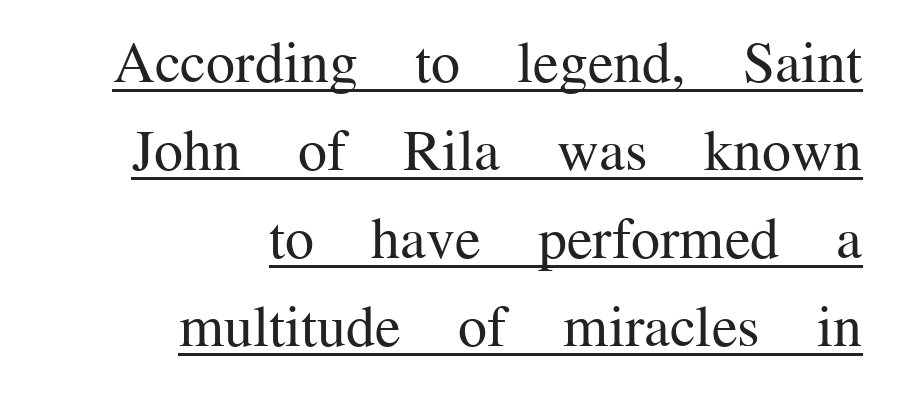
The image shows 58 px regular-weight serif type, upright; set right-aligned, normal line spacing (1.52x), normal letter spacing, underlined; medium stroke contrast and a medium x-height.
